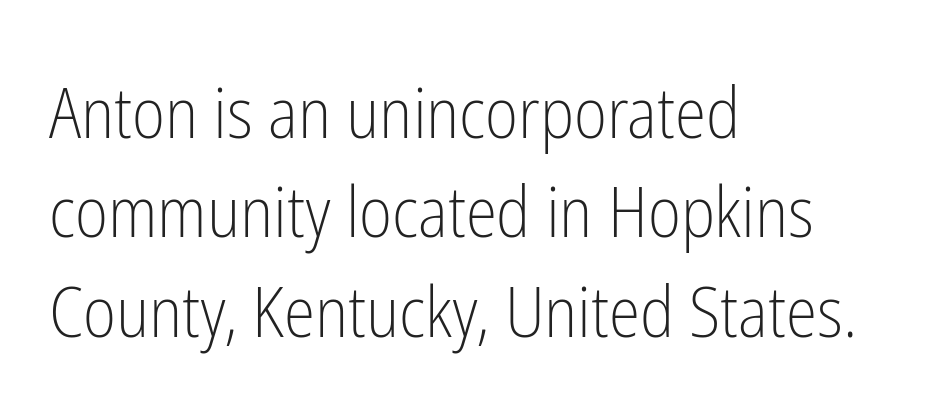
The image shows 71 px light, condensed sans-serif type, upright; set left-aligned, normal line spacing (1.4x), normal letter spacing, not underlined; low stroke contrast and a medium x-height.
